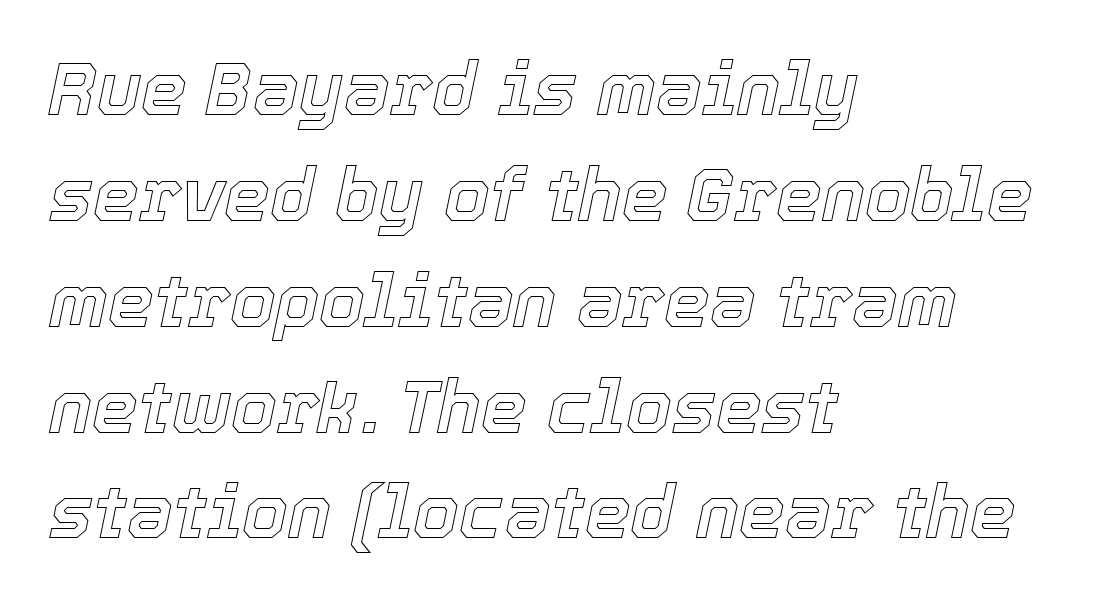
Q: Is the text italic (slanted)? A: Yes, it leans right by about 12 degrees.
Q: Is the text underlined? A: No.
Q: How is the paragraph aligned? A: Left-aligned.
Q: Is the spacing between letters normal or unusually wide? A: Normal.
Q: Is the spacing between lines tight, normal or loose? A: Normal.
Q: Width (condensed, normal, or wide)? A: Normal.
Q: x-height? A: Medium.
Q: Monospaced? A: No.
